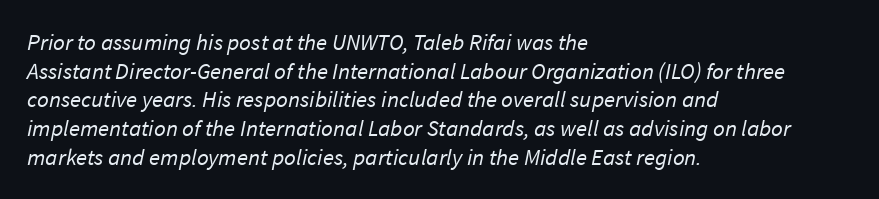
{"bold": "no", "underline": "no", "align": "left", "line_spacing": "normal", "line_spacing_ratio": 1.25, "letter_spacing": "normal", "letter_spacing_em": 0.0, "glyph_px": 23}
